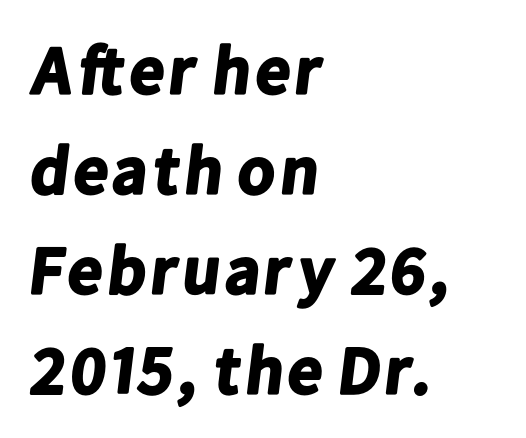
Compared with typical paragraphs, the rows here are spaced about the same. The horizontal fit of the characters is conventional and even. Type style note: lacks serifs. Varying glyph widths throughout — classic text-font behaviour.
